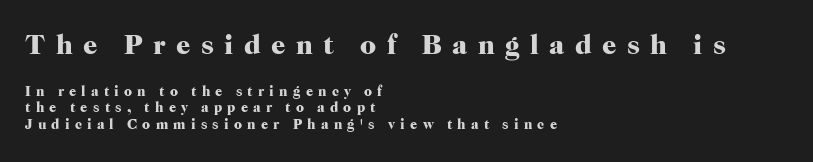
The image shows 28 px heavy serif type, upright; set left-aligned, line spacing 1.19x, unusually wide letter spacing (+0.37 em), not underlined; the first (top) block is 2.0x larger; high stroke contrast and a medium x-height.
